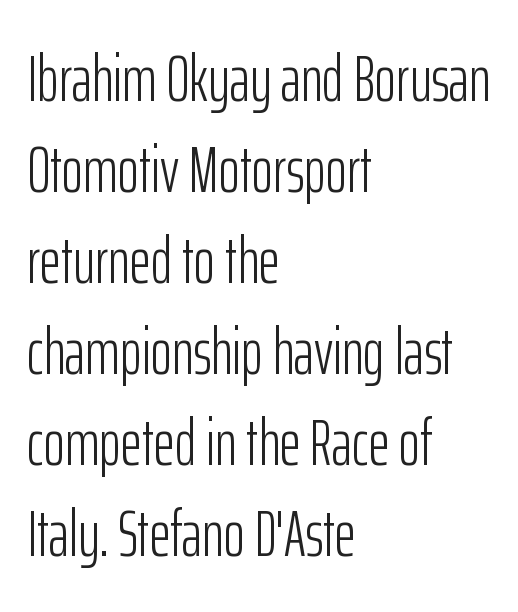
{"serif": "no", "italic": "no", "bold": "no", "weight": "light", "width": "condensed", "stroke_contrast": "low", "x_height": "medium", "monospaced": "no", "underline": "no", "align": "left", "line_spacing": "normal", "line_spacing_ratio": 1.4, "letter_spacing": "normal", "letter_spacing_em": 0.0, "glyph_px": 65}
